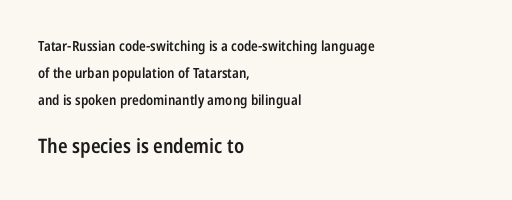
Which of the two is more prominent by size? The second, at the bottom. Does the copy run flush right? No — it runs flush left. Has an underline been added? It has not. You could call the tracking neutral — neither tight nor loose.
